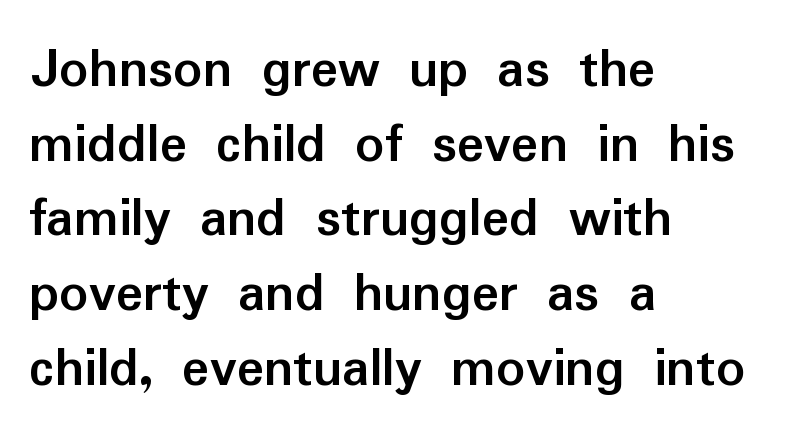
{"serif": "no", "italic": "no", "bold": "yes", "weight": "semibold", "width": "normal", "stroke_contrast": "low", "x_height": "medium", "monospaced": "no", "underline": "no", "align": "left", "line_spacing": "normal", "line_spacing_ratio": 1.31, "letter_spacing": "normal", "letter_spacing_em": 0.0, "glyph_px": 57}
